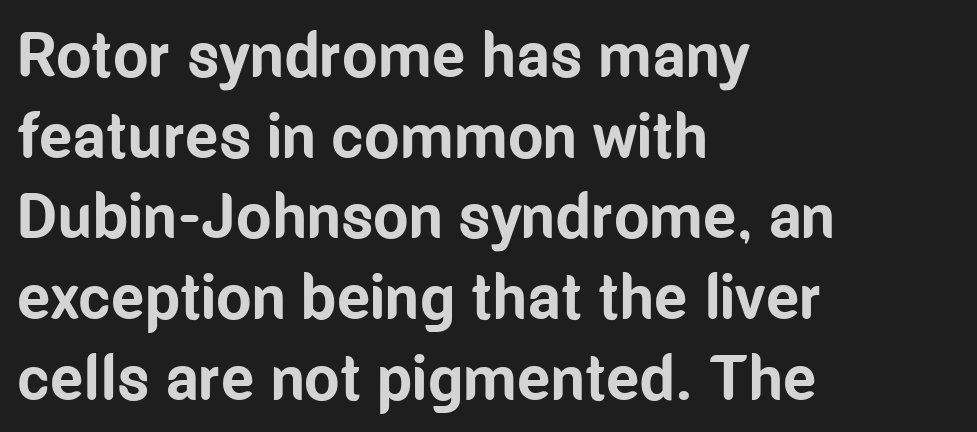
Q: Is the text bold? A: Yes.
Q: Is the text italic (slanted)? A: No, it is upright.
Q: Is the typeface a serif or a sans-serif typeface? A: Sans-serif.
Q: Is the text underlined? A: No.
Q: How is the paragraph aligned? A: Left-aligned.
Q: Is the spacing between letters normal or unusually wide? A: Normal.
Q: Is the spacing between lines tight, normal or loose? A: Normal.
Q: Width (condensed, normal, or wide)? A: Condensed.
Q: Stroke contrast? A: Low.
Q: x-height? A: Medium.
Q: Monospaced? A: No.
